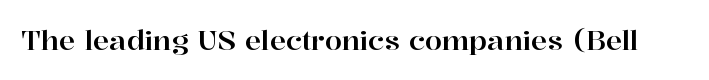
The image shows 27 px text type, upright; set normal letter spacing, not underlined.
